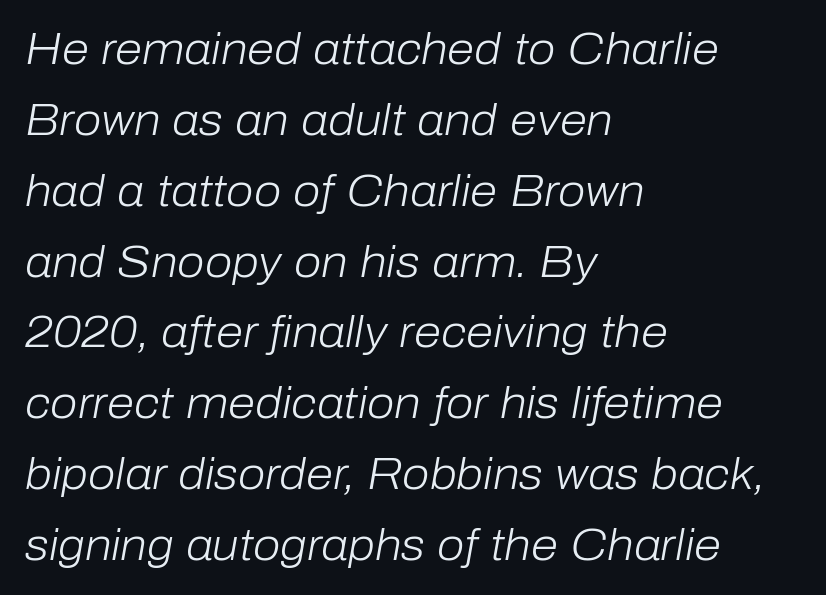
The typesetting does not lean heavy: it is not bold. Alignment: flush left. Rule under the text: the space is simply empty. The passage shown leans; its letterforms are oblique. Vertical spacing — default. Looks like regular typesetting: each glyph gets only the width it needs.
